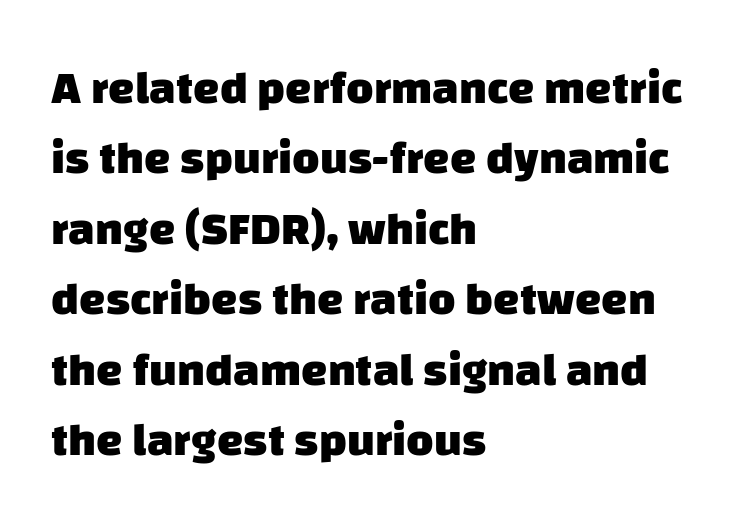
Q: Is the text bold? A: Yes.
Q: Is the typeface a serif or a sans-serif typeface? A: Sans-serif.
Q: Is the text underlined? A: No.
Q: How is the paragraph aligned? A: Left-aligned.
Q: Is the spacing between letters normal or unusually wide? A: Normal.
Q: Is the spacing between lines tight, normal or loose? A: Normal.
Q: Width (condensed, normal, or wide)? A: Normal.
Q: Stroke contrast? A: Low.
Q: x-height? A: Large.
Q: Monospaced? A: No.
